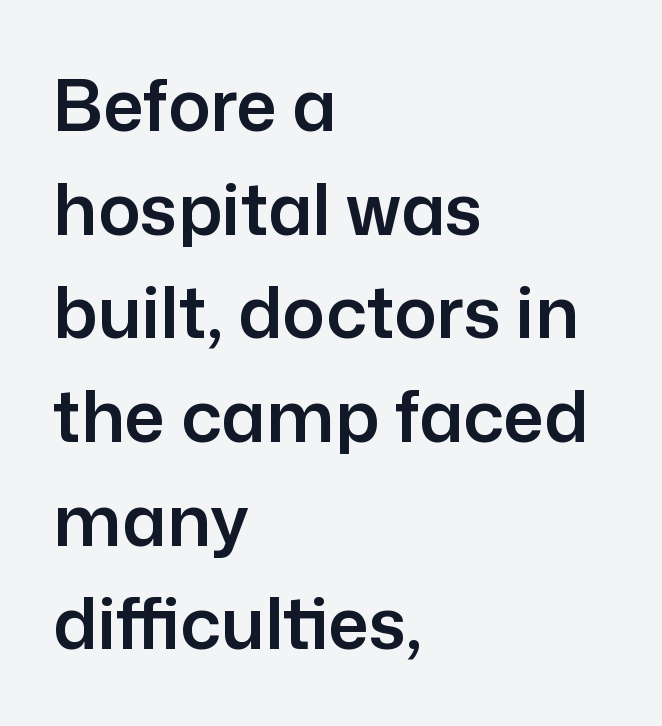
Q: Is the text italic (slanted)? A: No, it is upright.
Q: Is the typeface a serif or a sans-serif typeface? A: Sans-serif.
Q: Is the text underlined? A: No.
Q: How is the paragraph aligned? A: Left-aligned.
Q: Is the spacing between letters normal or unusually wide? A: Normal.
Q: Is the spacing between lines tight, normal or loose? A: Normal.
Q: Width (condensed, normal, or wide)? A: Normal.
Q: Stroke contrast? A: Low.
Q: x-height? A: Medium.
Q: Monospaced? A: No.
